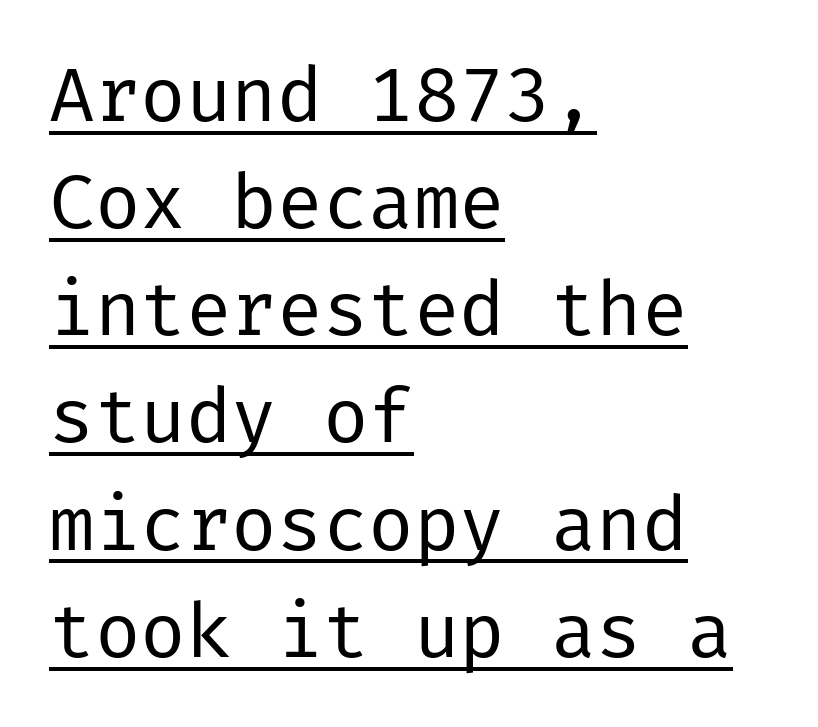
{"serif": "no", "italic": "no", "bold": "no", "weight": "regular", "width": "normal", "stroke_contrast": "low", "x_height": "medium", "underline": "yes", "align": "left", "line_spacing": "normal", "line_spacing_ratio": 1.41, "letter_spacing": "normal", "letter_spacing_em": 0.0, "glyph_px": 76}
